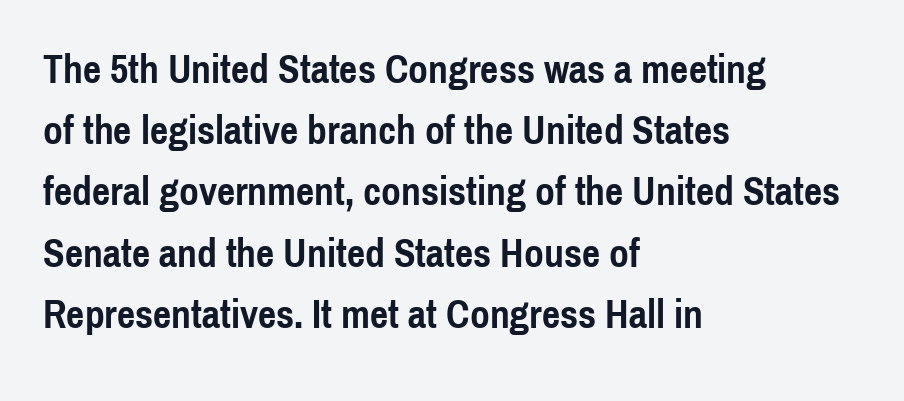
The image shows 40 px semibold, condensed sans-serif type, upright; set left-aligned, normal line spacing (1.53x), normal letter spacing, not underlined; a medium x-height.
